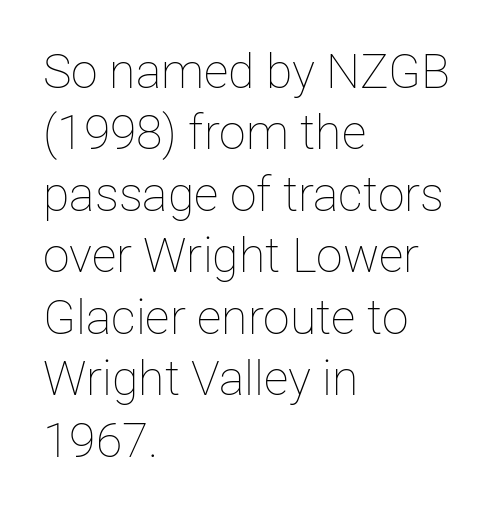
Does extra space separate the letters? No, they use regular spacing. Nobody drew a line under any word here. Posture: upright roman. Regarding leading, the lines here are spaced in the standard way. Notice how the passage keeps a crisp vertical edge on the left only.
